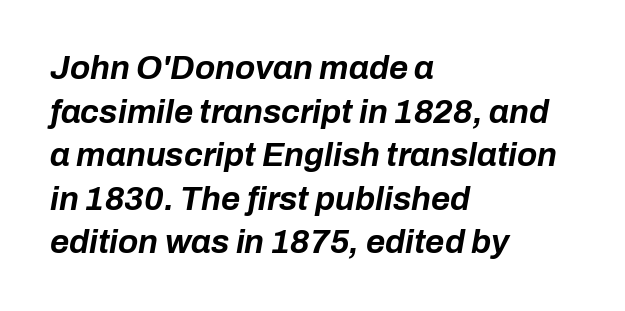
Looks like regular typesetting: each glyph gets only the width it needs. A normal amount of white space separates one row of letters from the next. Here the glyphs are tracked normally, forming tight word shapes. The passage shown leans; its letterforms are oblique. A bare baseline throughout the passage.
